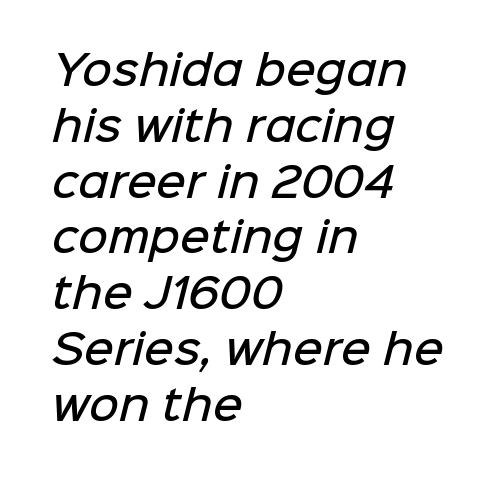
{"serif": "no", "bold": "semi", "weight": "semibold", "width": "normal", "stroke_contrast": "low", "x_height": "medium", "monospaced": "no", "underline": "no", "align": "left", "line_spacing": "normal", "line_spacing_ratio": 1.36, "letter_spacing": "normal", "letter_spacing_em": 0.0, "glyph_px": 41}
